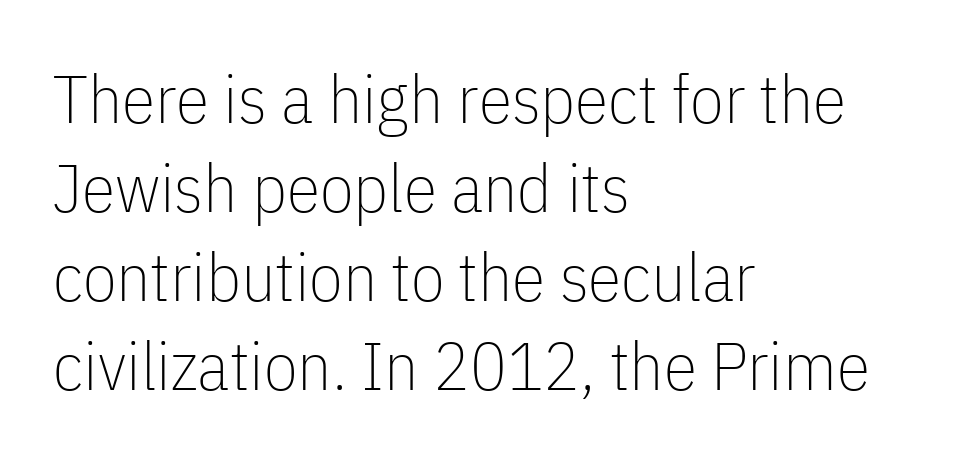
The letterforms sit at book weight or below. The space directly below the letters is spotless. The face used here is proportionally spaced, like ordinary book or web type. Each new line begins a customary step beneath the previous one. Every stem runs plumb, perpendicular to the baseline. These lines keep a tight, regular rhythm from letter to letter.
